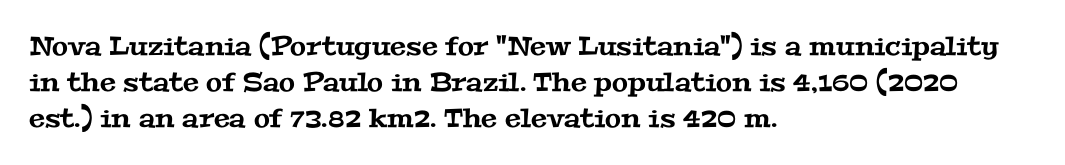
Bare-footed words on every line. Each new line begins a customary step beneath the previous one. Glyph-to-glyph distance matches everyday printed text. These lines are set flush left with a ragged right edge.
